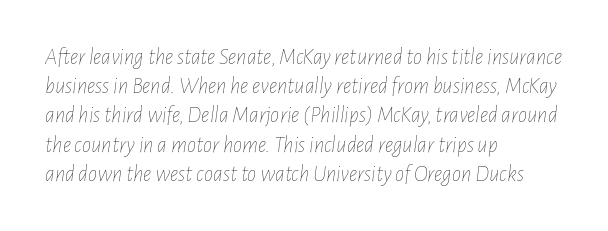
Q: Is the text bold? A: No.
Q: Is the text italic (slanted)? A: Yes, it leans right by about 7 degrees.
Q: Is the text underlined? A: No.
Q: How is the paragraph aligned? A: Left-aligned.
Q: Is the spacing between letters normal or unusually wide? A: Normal.
Q: Is the spacing between lines tight, normal or loose? A: Normal.
